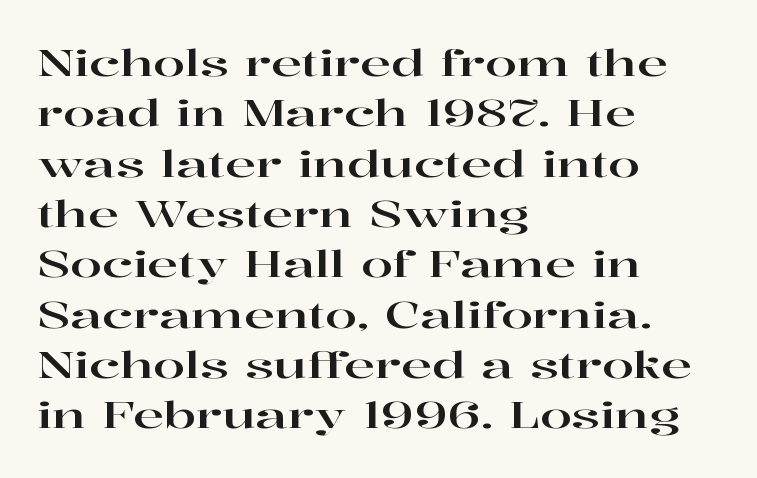
Q: Is the text italic (slanted)? A: No, it is upright.
Q: Is the typeface a serif or a sans-serif typeface? A: Serif.
Q: Is the text underlined? A: No.
Q: How is the paragraph aligned? A: Left-aligned.
Q: Is the spacing between letters normal or unusually wide? A: Normal.
Q: Is the spacing between lines tight, normal or loose? A: Normal.
Q: Width (condensed, normal, or wide)? A: Wide.
Q: Stroke contrast? A: High.
Q: x-height? A: Medium.
Q: Monospaced? A: No.
